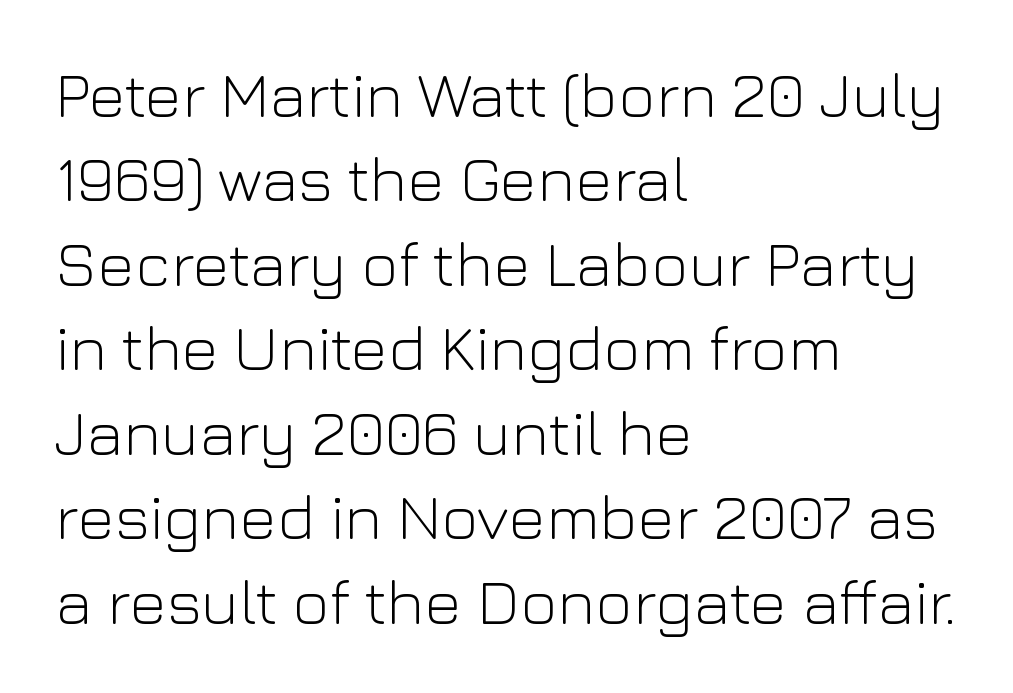
The image shows 64 px light sans-serif type, upright; set left-aligned, normal line spacing (1.32x), normal letter spacing, not underlined; low stroke contrast and a medium x-height.
